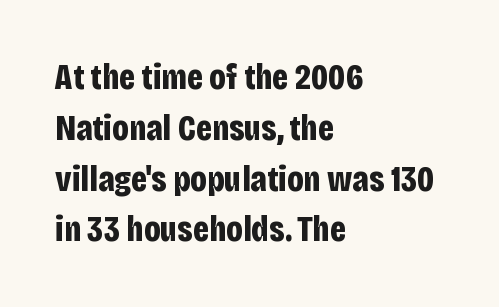
If you drew a ruler down the left edge, every line would touch it. Letter spacing: default. This sample keeps an unexceptional amount of space between lines. Spacing verdict: proportional, widths tailored to each character. The baseline area is clear. Typographically, this falls in the sans-serif category.
